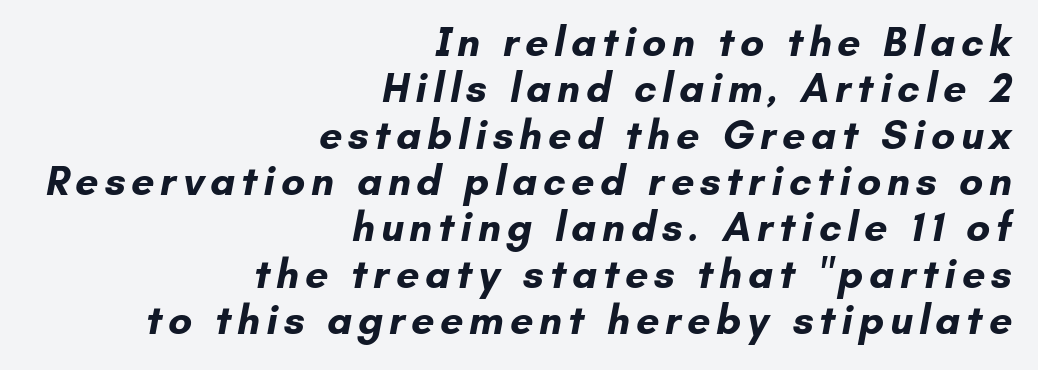
Q: Is the text bold? A: Yes.
Q: Is the typeface a serif or a sans-serif typeface? A: Sans-serif.
Q: Is the text underlined? A: No.
Q: How is the paragraph aligned? A: Right-aligned.
Q: Is the spacing between lines tight, normal or loose? A: Tight.
Q: Width (condensed, normal, or wide)? A: Normal.
Q: Stroke contrast? A: Low.
Q: x-height? A: Small.
Q: Monospaced? A: No.
